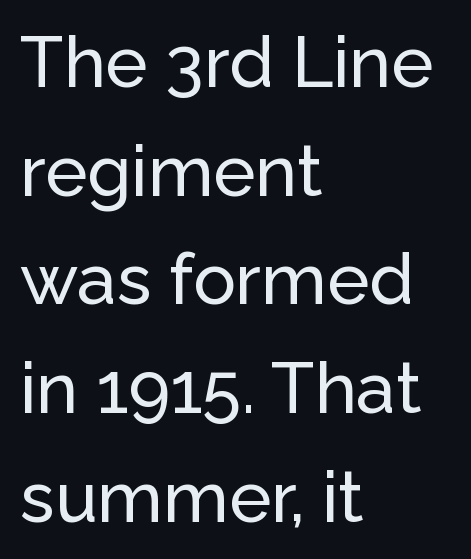
The image shows 71 px sans-serif type, upright; set left-aligned, normal line spacing (1.53x), normal letter spacing, not underlined; low stroke contrast and a medium x-height.
